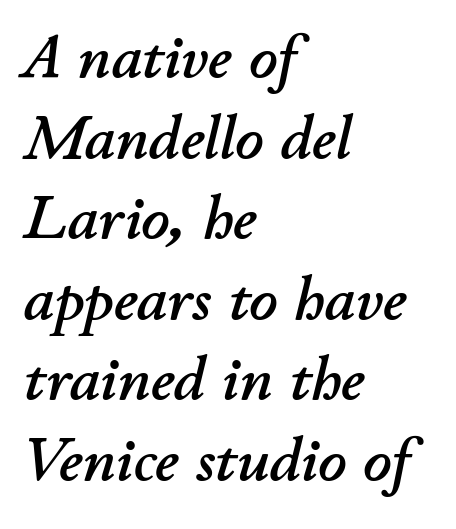
Between one letter and the next there's only the usual sliver of space. Varying glyph widths throughout — classic text-font behaviour. In CSS terms this would be text-align: left. One glance says typical: line gaps are just what's usual. The strip under each line holds only bare page. There's an unmistakable incline to the writing here.
